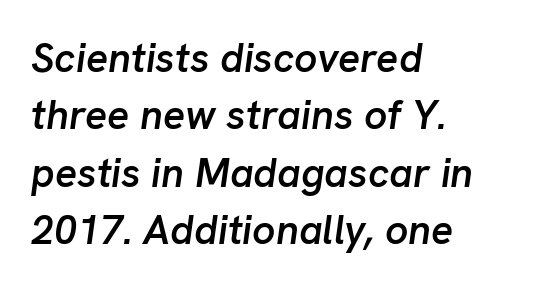
Q: Is the text bold? A: Semi-bold.
Q: Is the text italic (slanted)? A: Yes, it leans right by about 8 degrees.
Q: Is the text underlined? A: No.
Q: How is the paragraph aligned? A: Left-aligned.
Q: Is the spacing between letters normal or unusually wide? A: Normal.
Q: Is the spacing between lines tight, normal or loose? A: Normal.
Q: Width (condensed, normal, or wide)? A: Normal.
Q: Stroke contrast? A: Low.
Q: x-height? A: Medium.
Q: Monospaced? A: No.
